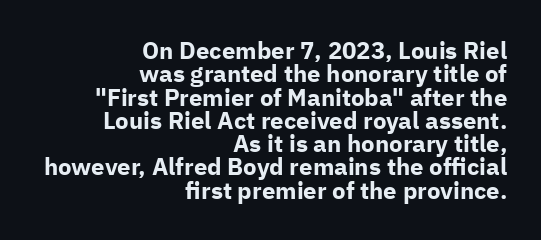
Q: Is the text bold? A: Yes.
Q: Is the text italic (slanted)? A: No, it is upright.
Q: Is the text underlined? A: No.
Q: How is the paragraph aligned? A: Right-aligned.
Q: Is the spacing between letters normal or unusually wide? A: Normal.
Q: Is the spacing between lines tight, normal or loose? A: Tight.
